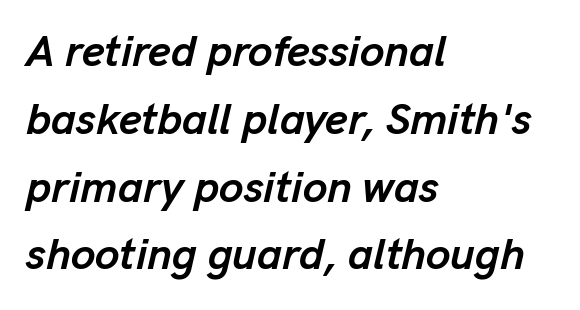
Q: Is the text bold? A: Yes.
Q: Is the text italic (slanted)? A: Yes, it leans right by about 13 degrees.
Q: Is the text underlined? A: No.
Q: How is the paragraph aligned? A: Left-aligned.
Q: Is the spacing between letters normal or unusually wide? A: Normal.
Q: Is the spacing between lines tight, normal or loose? A: Normal.
Q: Width (condensed, normal, or wide)? A: Normal.
Q: Stroke contrast? A: Low.
Q: x-height? A: Medium.
Q: Monospaced? A: No.
